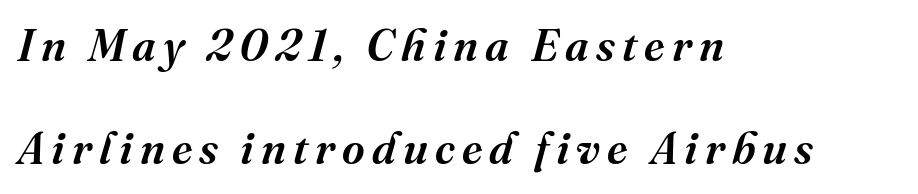
The image shows 44 px semibold serif type, italic (leaning right); set left-aligned, loose line spacing (2.35x), not underlined; medium stroke contrast and a medium x-height.
